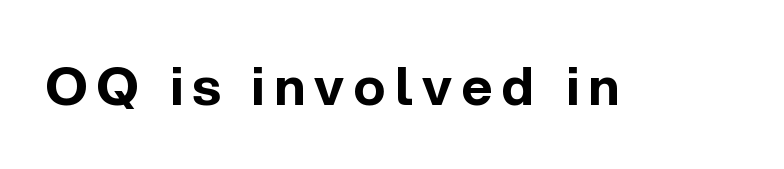
{"serif": "no", "italic": "no", "bold": "yes", "weight": "bold", "width": "normal", "x_height": "medium", "monospaced": "no", "underline": "no", "glyph_px": 53}
